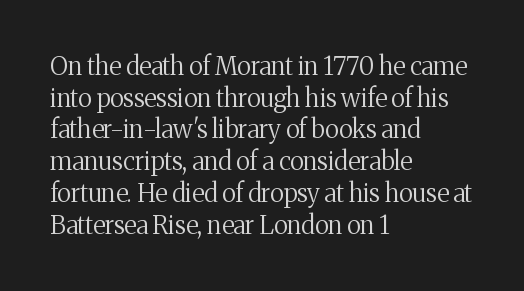
The image shows 25 px text type, upright; set left-aligned, normal line spacing (1.27x), normal letter spacing, not underlined.
